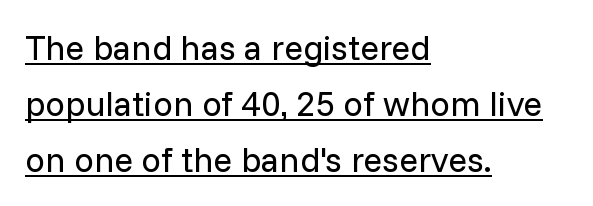
{"serif": "no", "italic": "no", "bold": "no", "weight": "regular", "width": "normal", "stroke_contrast": "low", "x_height": "medium", "monospaced": "no", "underline": "yes", "align": "left", "line_spacing": "normal", "line_spacing_ratio": 1.6, "letter_spacing": "normal", "letter_spacing_em": 0.0, "glyph_px": 35}
